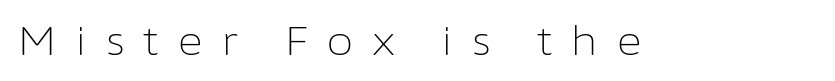
Stroke thickness stays within the range of a standard reading face or lighter. Do the characters align in a grid? No, the font is proportional. The gaps between neighbouring characters are conspicuously large. The face used here is a sans, in the tradition of grotesques and geometrics. The typography opts for an upright posture over an oblique one. Letters rest on an invisible, unmarked baseline.
